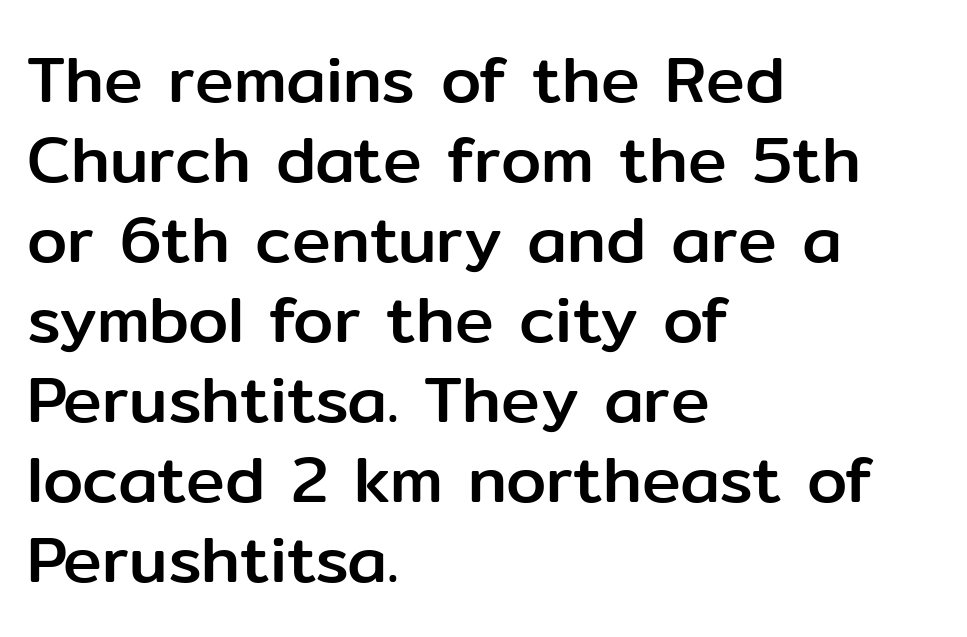
Q: Is the text italic (slanted)? A: No, it is upright.
Q: Is the typeface a serif or a sans-serif typeface? A: Sans-serif.
Q: Is the text underlined? A: No.
Q: How is the paragraph aligned? A: Left-aligned.
Q: Is the spacing between letters normal or unusually wide? A: Normal.
Q: Width (condensed, normal, or wide)? A: Normal.
Q: Stroke contrast? A: Low.
Q: x-height? A: Medium.
Q: Monospaced? A: No.
